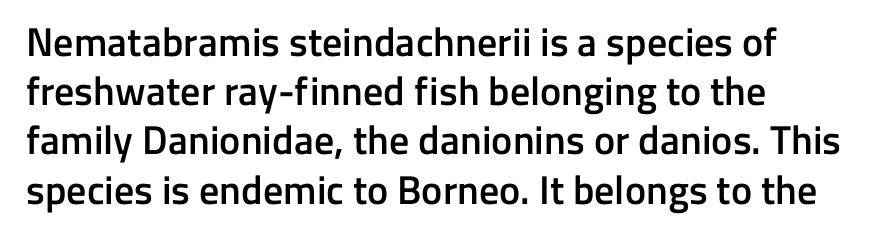
Q: Is the text bold? A: Semi-bold.
Q: Is the text italic (slanted)? A: No, it is upright.
Q: Is the typeface a serif or a sans-serif typeface? A: Sans-serif.
Q: Is the text underlined? A: No.
Q: How is the paragraph aligned? A: Left-aligned.
Q: Is the spacing between letters normal or unusually wide? A: Normal.
Q: Width (condensed, normal, or wide)? A: Normal.
Q: Stroke contrast? A: Low.
Q: x-height? A: Medium.
Q: Monospaced? A: No.
